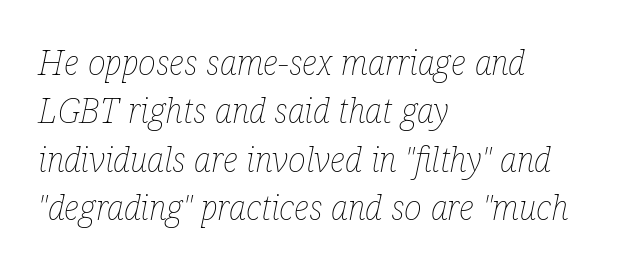
Caption: multi-line text, flush left, ragged right. The lettering tilts uniformly, giving the passage an italic look. You could not count columns in this text — the font is proportionally spaced. Honestly, there is no underline to notice here at all. The face looks like a standard text weight, possibly lighter. Inter-character spacing is left at the font's built-in metrics.
